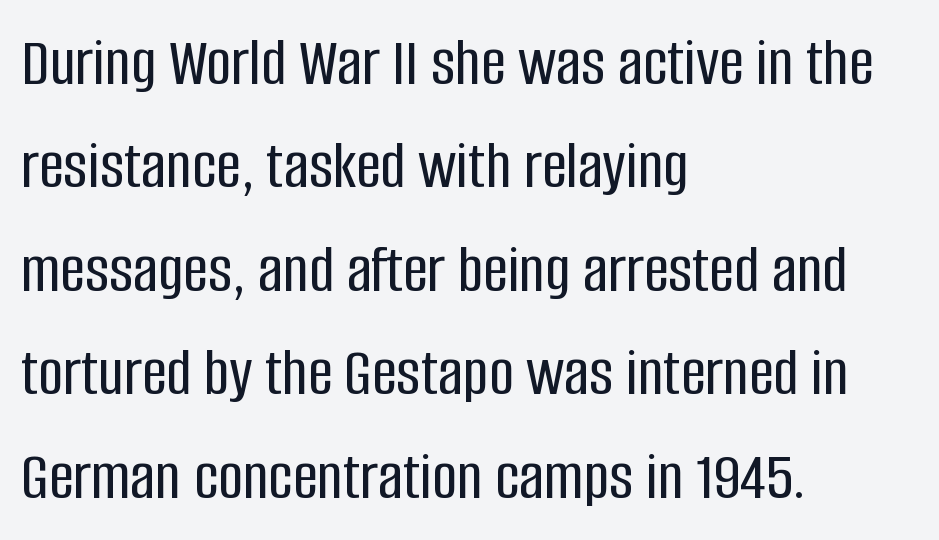
Does the lettering tilt? It doesn't — this is upright. Varying glyph widths throughout — classic text-font behaviour. Glyph-to-glyph distance matches everyday printed text. Stroke terminals: plain, sans-serif. Nobody drew a line under any word here. Quick note: interline space is typical.
